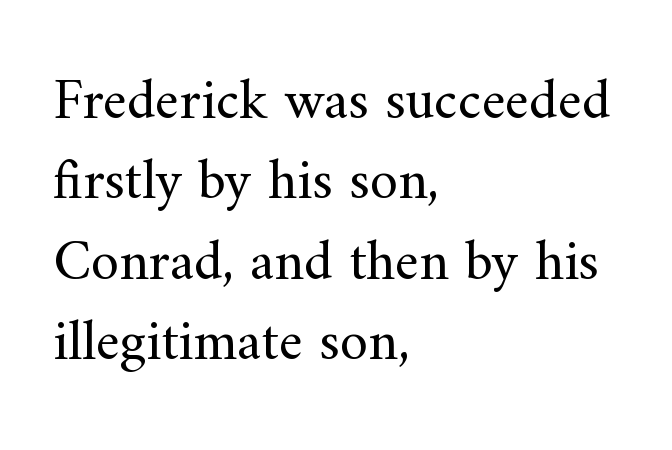
Q: Is the text bold? A: No.
Q: Is the text italic (slanted)? A: No, it is upright.
Q: Is the typeface a serif or a sans-serif typeface? A: Serif.
Q: Is the text underlined? A: No.
Q: How is the paragraph aligned? A: Left-aligned.
Q: Is the spacing between letters normal or unusually wide? A: Normal.
Q: Is the spacing between lines tight, normal or loose? A: Normal.
Q: Width (condensed, normal, or wide)? A: Normal.
Q: Stroke contrast? A: Medium.
Q: x-height? A: Small.
Q: Monospaced? A: No.
